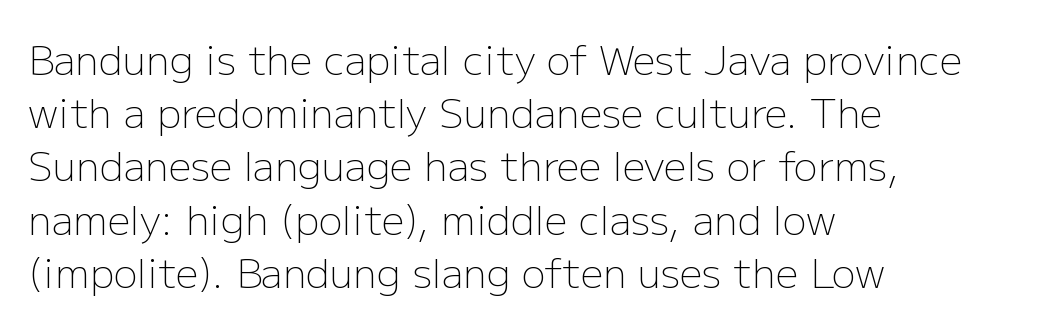
Nothing sits at the stroke ends, so this counts as sans-serif. Nothing unusual about the tracking: characters are spaced as the font intends. The gap between lines stays unmarked. The leading is moderate, giving the passage an even texture.
